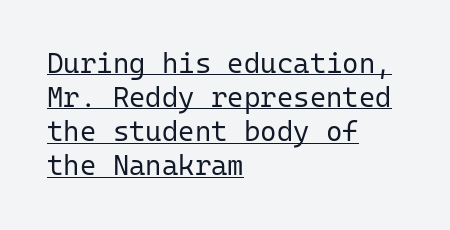
The image shows 28 px regular-weight sans-serif type, upright, monospaced; set left-aligned, line spacing 1.22x, normal letter spacing, underlined; low stroke contrast and a medium x-height.
